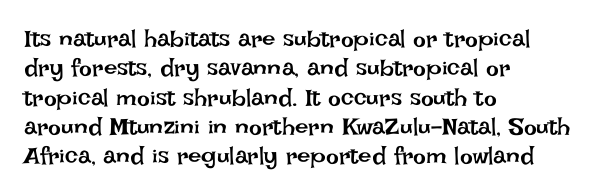
Notice how the stems are strictly vertical — no italics here. Standard letterfit; no display-style spreading of the glyphs. The space beneath each line is pristine and unruled. Counters stay open thanks to moderate or lighter strokes. A classic flush-left, rag-right setting is used for this passage.
